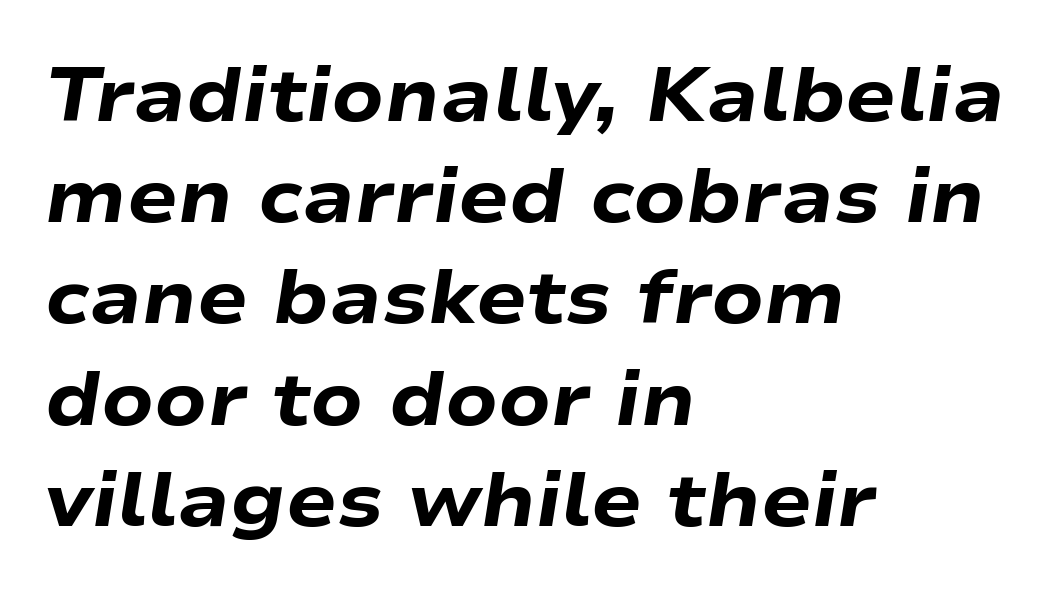
The image shows 75 px heavy, wide type, italic (leaning right); set left-aligned, normal line spacing (1.35x), normal letter spacing, not underlined; low stroke contrast and a medium x-height.
